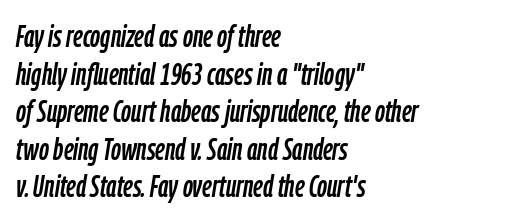
The image shows 31 px condensed type, italic (leaning right); set left-aligned, line spacing 1.21x, normal letter spacing, not underlined; low stroke contrast and a medium x-height.
